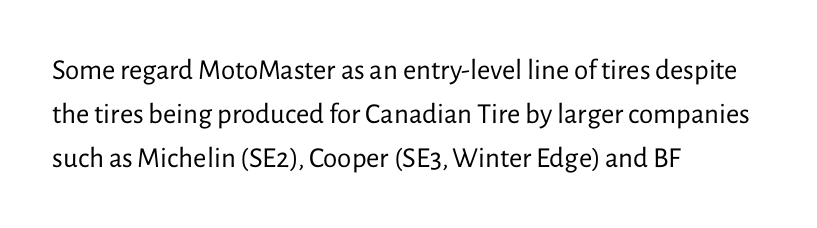
The image shows 29 px regular-weight sans-serif type, upright; set left-aligned, normal line spacing (1.51x), normal letter spacing, not underlined; low stroke contrast and a medium x-height.
